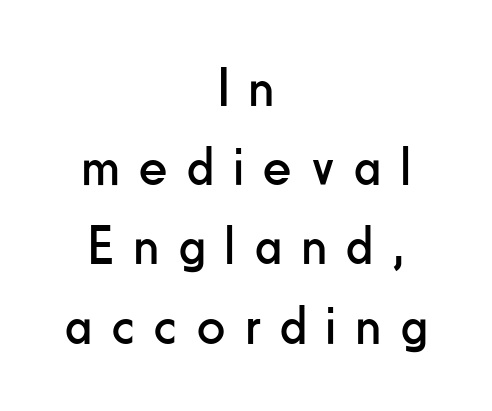
The block of text has a typical density, with ordinary space between rows. Character widths vary here, with narrow letters taking less room than wide ones. The gap between lines stays unmarked. In CSS terms this would be text-align: center. Font category for this specimen: sans-serif.
